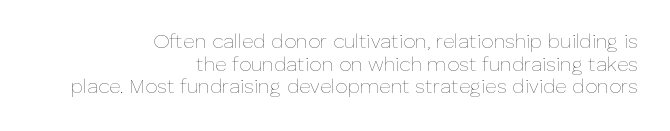
{"italic": "no", "bold": "no", "underline": "no", "align": "right", "line_spacing": "tight", "line_spacing_ratio": 1.13, "letter_spacing": "normal", "letter_spacing_em": 0.0, "glyph_px": 20}
